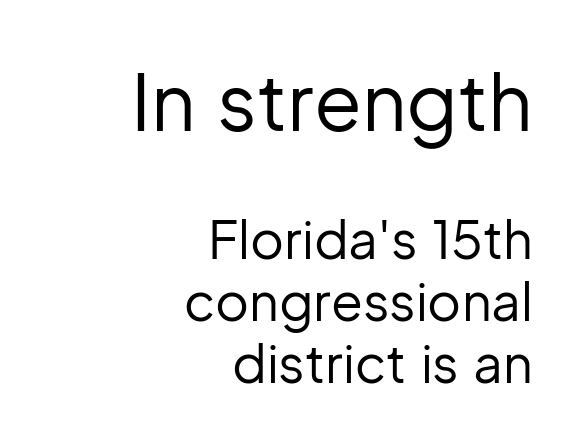
{"serif": "no", "italic": "no", "bold": "no", "weight": "regular", "width": "normal", "stroke_contrast": "low", "x_height": "medium", "monospaced": "no", "underline": "no", "align": "right", "line_spacing_ratio": 1.19, "letter_spacing": "normal", "letter_spacing_em": 0.0, "larger_block": "first", "size_ratio": 1.5, "glyph_px": 78}
